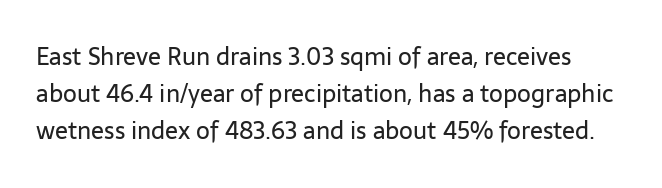
The image shows 24 px text type, upright; set normal line spacing (1.55x), normal letter spacing, not underlined.
